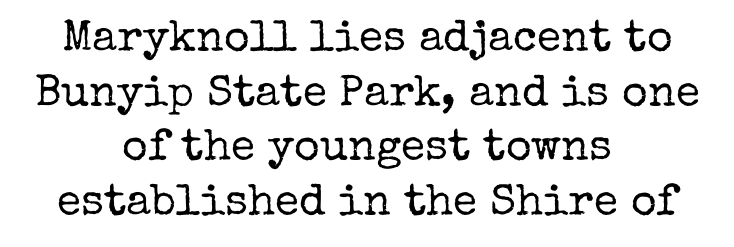
{"serif": "yes", "italic": "no", "bold": "no", "weight": "regular", "width": "normal", "stroke_contrast": "low", "x_height": "medium", "monospaced": "no", "underline": "no", "align": "center", "line_spacing_ratio": 1.24, "letter_spacing": "normal", "letter_spacing_em": 0.0, "glyph_px": 44}
